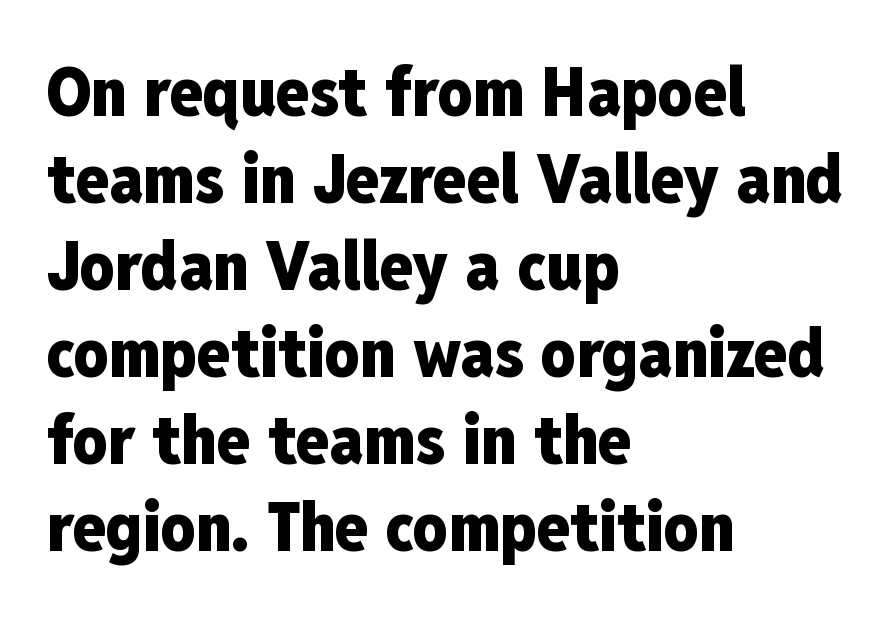
Has an underline been added? It has not. This block has exactly the height ordinary leading produces. Layout note: lines flush left. A typesetter would mark this as roman, not italic.
